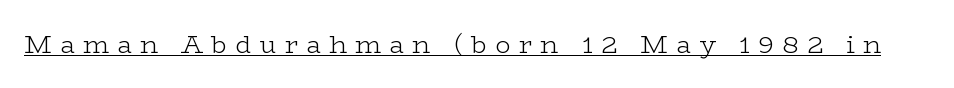
The image shows 25 px text type, upright; set unusually wide letter spacing (+0.33 em), underlined.
